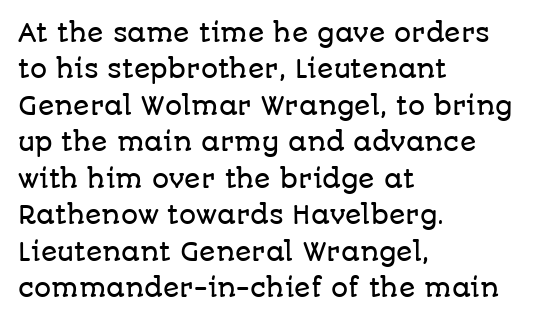
Q: Is the text italic (slanted)? A: No, it is upright.
Q: Is the text underlined? A: No.
Q: How is the paragraph aligned? A: Left-aligned.
Q: Is the spacing between letters normal or unusually wide? A: Normal.
Q: Is the spacing between lines tight, normal or loose? A: Normal.
